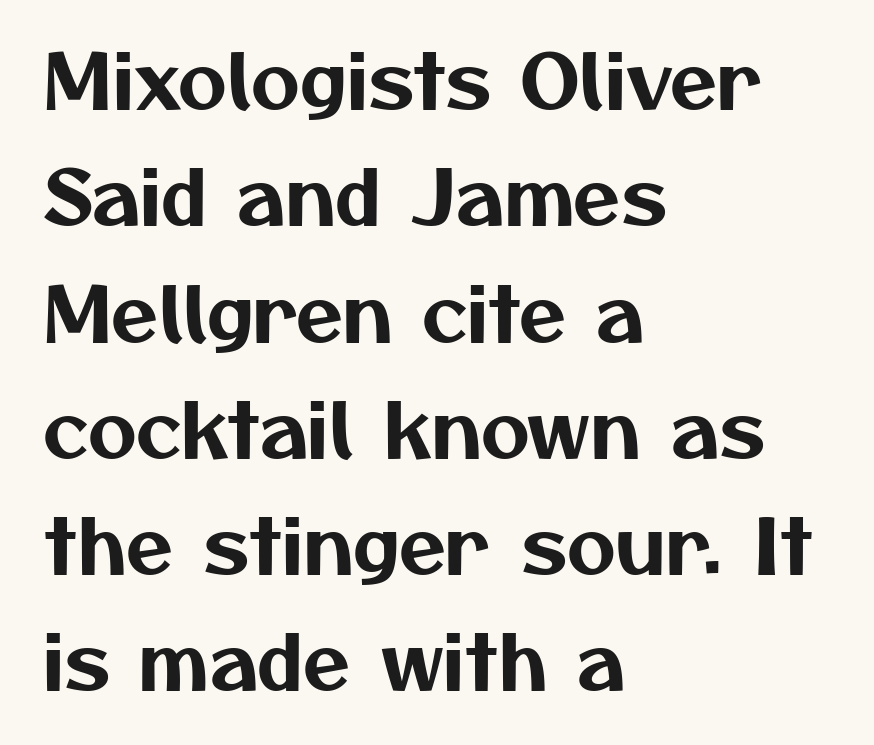
Reading down the block, your eye returns to a fixed left position each line. Here the designer chose a conventional face with non-uniform glyph widths. How are the letters spaced? Ordinarily, with no added tracking. Has an underline been added? It has not.
